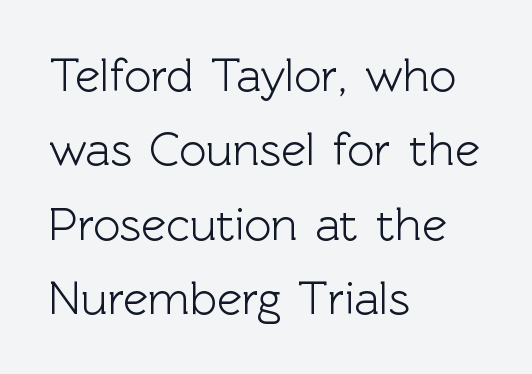
Q: Is the text italic (slanted)? A: No, it is upright.
Q: Is the typeface a serif or a sans-serif typeface? A: Sans-serif.
Q: Is the text underlined? A: No.
Q: How is the paragraph aligned? A: Left-aligned.
Q: Is the spacing between letters normal or unusually wide? A: Normal.
Q: Is the spacing between lines tight, normal or loose? A: Normal.
Q: Width (condensed, normal, or wide)? A: Normal.
Q: x-height? A: Medium.
Q: Monospaced? A: No.
